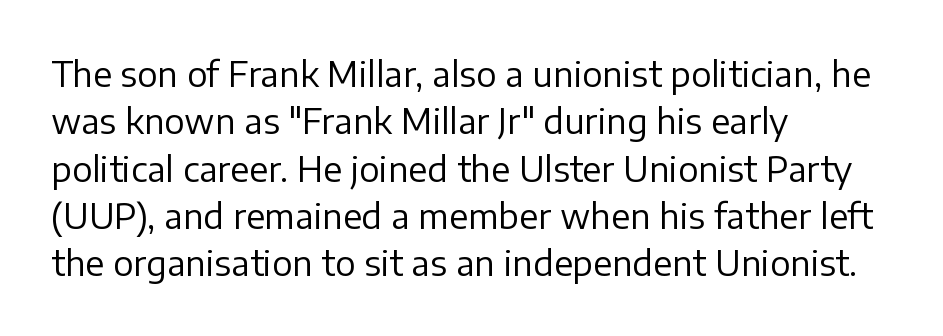
{"serif": "no", "italic": "no", "bold": "no", "weight": "regular", "width": "normal", "stroke_contrast": "low", "x_height": "medium", "monospaced": "no", "underline": "no", "align": "left", "line_spacing": "normal", "line_spacing_ratio": 1.39, "letter_spacing": "normal", "letter_spacing_em": 0.0, "glyph_px": 34}
